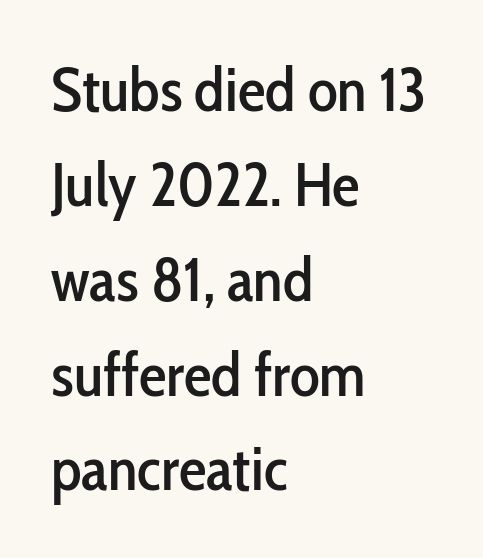
{"serif": "no", "italic": "no", "width": "condensed", "stroke_contrast": "low", "x_height": "medium", "monospaced": "no", "underline": "no", "align": "left", "line_spacing": "normal", "line_spacing_ratio": 1.53, "letter_spacing": "normal", "letter_spacing_em": 0.0, "glyph_px": 62}
